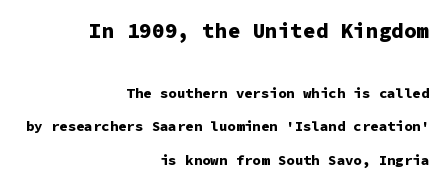
{"italic": "no", "bold": "yes", "underline": "no", "align": "right", "line_spacing": "loose", "line_spacing_ratio": 2.39, "letter_spacing": "normal", "letter_spacing_em": 0.0, "larger_block": "first", "size_ratio": 1.5, "glyph_px": 21}
